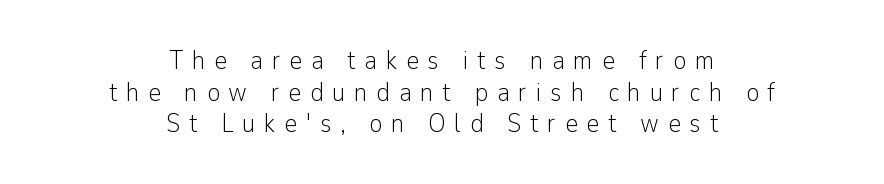
The image shows 27 px text type, upright; set centered, line spacing 1.17x, unusually wide letter spacing (+0.33 em), not underlined.
